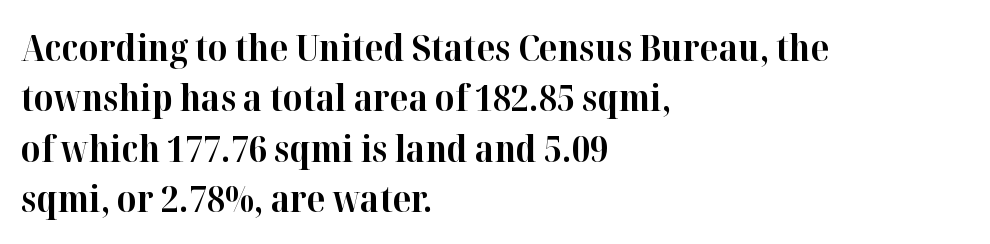
The line texture is even and compact thanks to regular tracking. The letters advance in unequal steps, a hallmark of proportional type. The setting favours the left margin, as ordinary paragraphs usually do. A typesetter would call this leading conventional body-copy spacing. Underline: absent.
